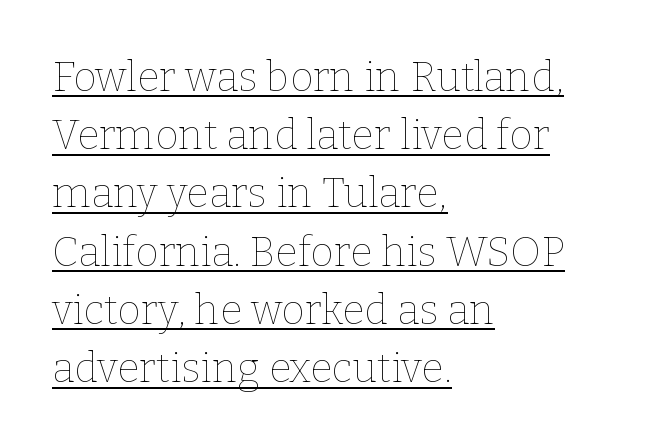
Q: Is the text bold? A: No.
Q: Is the text italic (slanted)? A: No, it is upright.
Q: Is the text underlined? A: Yes.
Q: How is the paragraph aligned? A: Left-aligned.
Q: Is the spacing between letters normal or unusually wide? A: Normal.
Q: Is the spacing between lines tight, normal or loose? A: Normal.
Q: Width (condensed, normal, or wide)? A: Normal.
Q: Stroke contrast? A: Low.
Q: x-height? A: Medium.
Q: Monospaced? A: No.
